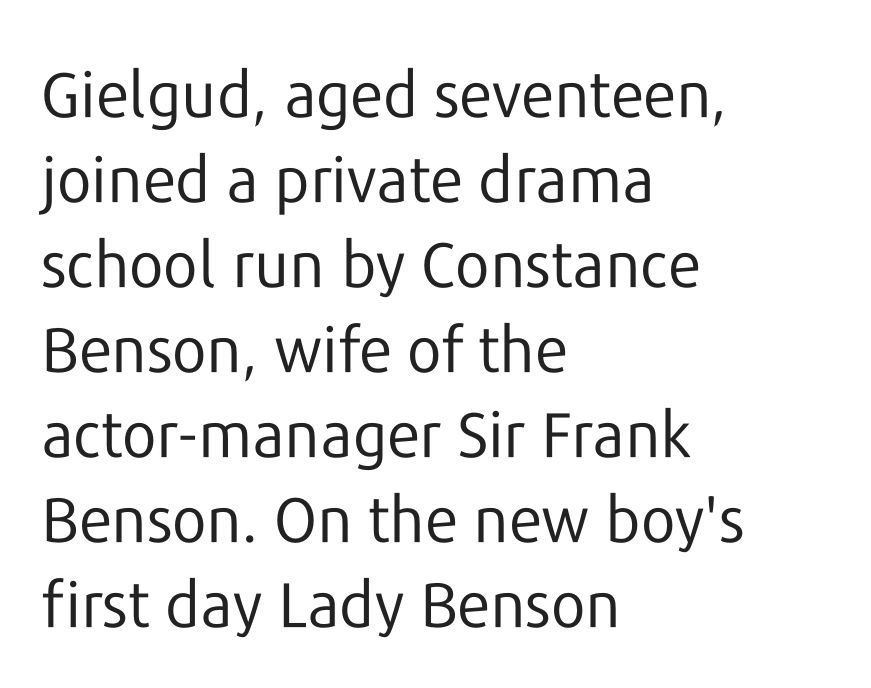
{"serif": "no", "italic": "no", "bold": "no", "weight": "regular", "width": "normal", "stroke_contrast": "low", "x_height": "medium", "monospaced": "no", "underline": "no", "align": "left", "line_spacing": "normal", "line_spacing_ratio": 1.35, "letter_spacing": "normal", "letter_spacing_em": 0.0, "glyph_px": 63}
